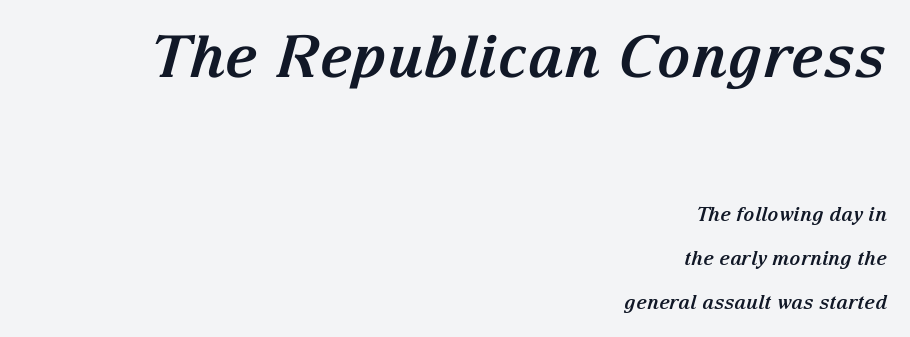
{"serif": "yes", "italic": "yes", "lean": "right", "slant_degrees": 15, "bold": "yes", "weight": "bold", "width": "normal", "stroke_contrast": "medium", "x_height": "medium", "monospaced": "no", "underline": "no", "align": "right", "line_spacing": "loose", "line_spacing_ratio": 2.32, "letter_spacing": "normal", "letter_spacing_em": 0.0, "larger_block": "first", "size_ratio": 3.05, "glyph_px": 58}
